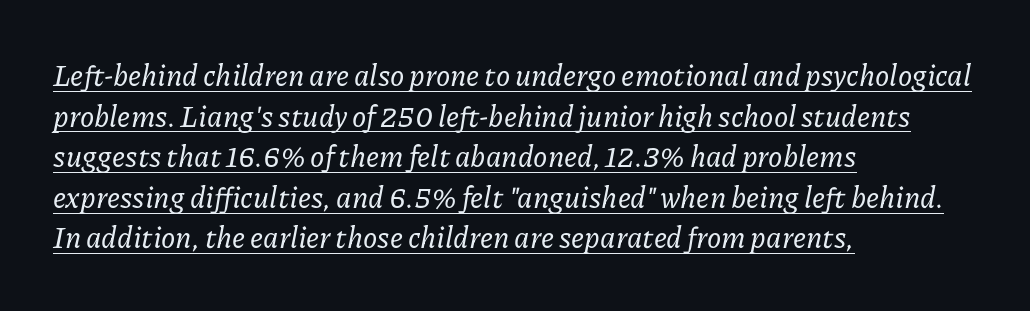
Q: Is the text italic (slanted)? A: Yes, it leans right by about 11 degrees.
Q: Is the typeface a serif or a sans-serif typeface? A: Serif.
Q: Is the text underlined? A: Yes.
Q: How is the paragraph aligned? A: Left-aligned.
Q: Is the spacing between letters normal or unusually wide? A: Normal.
Q: Is the spacing between lines tight, normal or loose? A: Normal.
Q: Width (condensed, normal, or wide)? A: Normal.
Q: Stroke contrast? A: Low.
Q: x-height? A: Medium.
Q: Monospaced? A: No.
